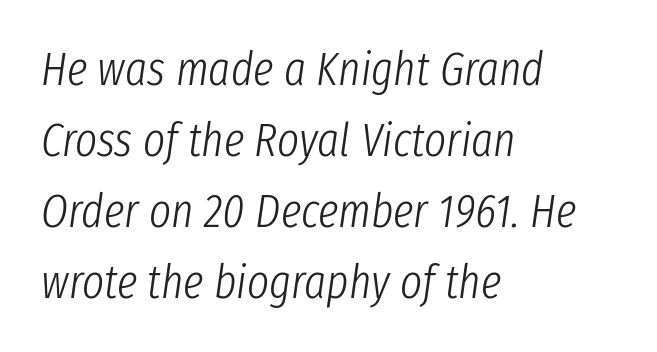
Rendered with sloped, italic letterforms. The type is set solid horizontally, with unmodified tracking. The strokes are not fattened; the text isn't bold. The paragraph shown leans on its left margin. The passage shown is not underscored anywhere.
